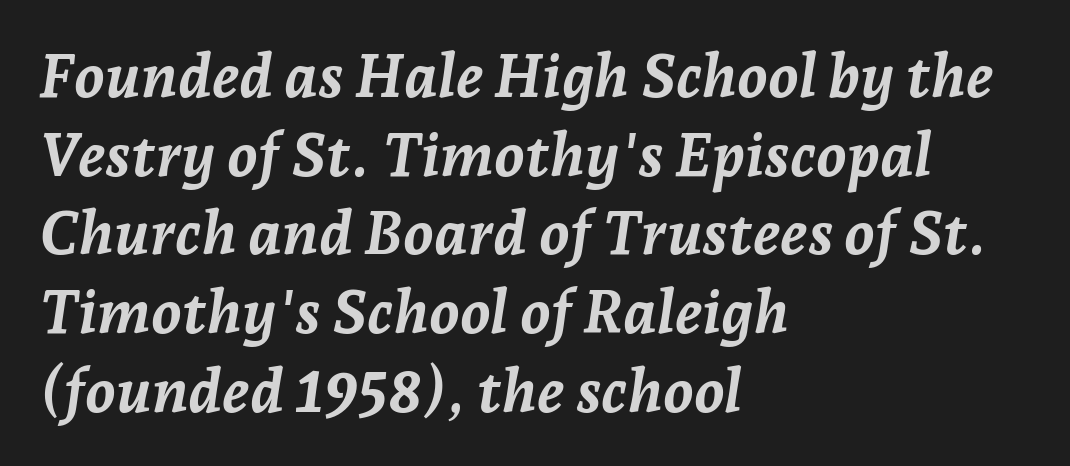
The image shows 61 px semibold type, italic (leaning right); set left-aligned, normal line spacing (1.29x), normal letter spacing, not underlined; low stroke contrast and a medium x-height.
